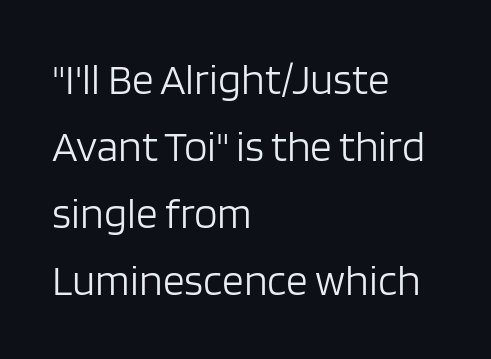
Q: Is the text bold? A: No.
Q: Is the text italic (slanted)? A: No, it is upright.
Q: Is the typeface a serif or a sans-serif typeface? A: Sans-serif.
Q: Is the text underlined? A: No.
Q: How is the paragraph aligned? A: Left-aligned.
Q: Is the spacing between letters normal or unusually wide? A: Normal.
Q: Is the spacing between lines tight, normal or loose? A: Normal.
Q: Width (condensed, normal, or wide)? A: Normal.
Q: Stroke contrast? A: Low.
Q: x-height? A: Large.
Q: Monospaced? A: No.
